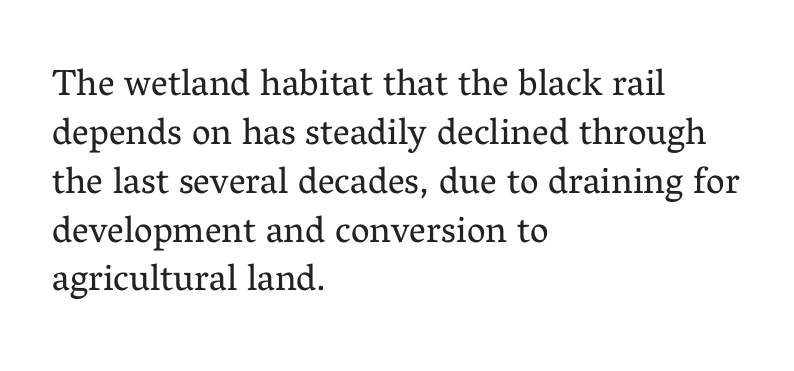
{"serif": "yes", "italic": "no", "bold": "no", "weight": "regular", "width": "normal", "stroke_contrast": "medium", "x_height": "medium", "monospaced": "no", "underline": "no", "align": "left", "line_spacing": "normal", "line_spacing_ratio": 1.32, "letter_spacing": "normal", "letter_spacing_em": 0.0, "glyph_px": 37}
